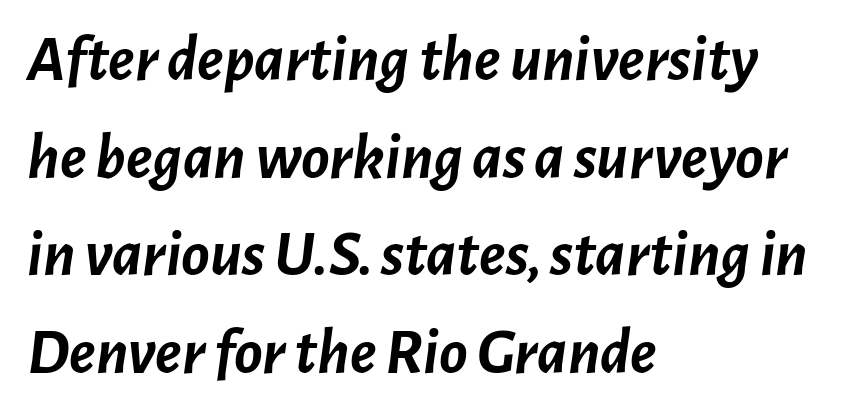
Weight check: bold — yes, fully. Default kerning and tracking; the words read as compact shapes. Looks like regular typesetting: each glyph gets only the width it needs. Is the block centered? No — it sits flush against the left margin. Successive baselines arrive at the customary interval.
